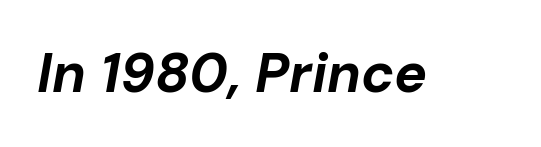
Q: Is the text bold? A: Yes.
Q: Is the text italic (slanted)? A: Yes, it leans right by about 10 degrees.
Q: Is the text underlined? A: No.
Q: Is the spacing between letters normal or unusually wide? A: Normal.
Q: Width (condensed, normal, or wide)? A: Normal.
Q: Stroke contrast? A: Low.
Q: x-height? A: Medium.
Q: Monospaced? A: No.
